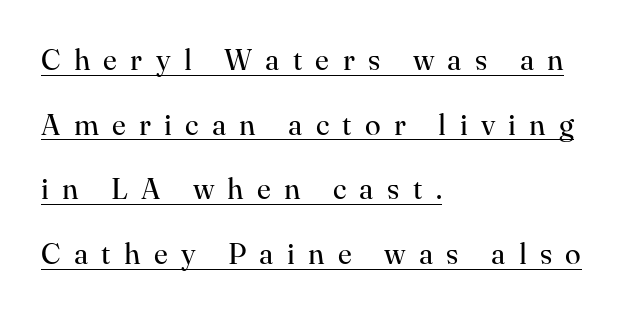
Loosely led — the rows are spread out. The rendering uses natural spacing where letterforms have individual widths. Letterform terminals end in serifs throughout the passage. Letter spacing: wide.
